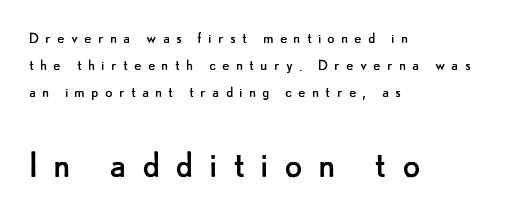
Q: Is the text bold? A: No.
Q: Is the text italic (slanted)? A: No, it is upright.
Q: Is the typeface a serif or a sans-serif typeface? A: Sans-serif.
Q: Is the text underlined? A: No.
Q: How is the paragraph aligned? A: Left-aligned.
Q: Is the spacing between letters normal or unusually wide? A: Unusually wide.
Q: Is the spacing between lines tight, normal or loose? A: Normal.
Q: Which block of text is set in a larger size, the first (top) or the second (bottom)? A: The second (bottom) one.
Q: Width (condensed, normal, or wide)? A: Normal.
Q: Stroke contrast? A: Low.
Q: x-height? A: Small.
Q: Monospaced? A: No.
